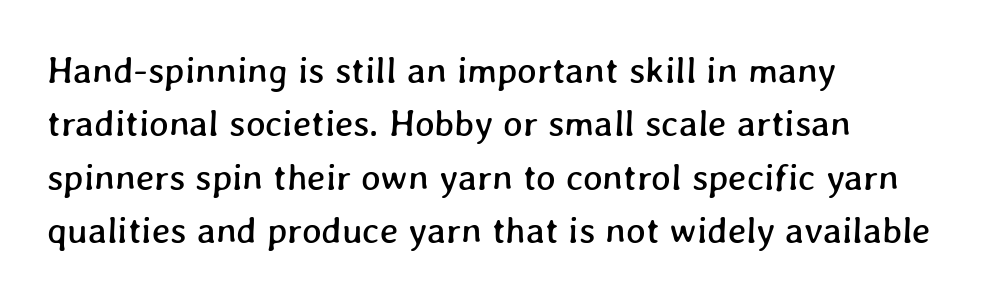
Every row of glyphs begins at an identical x-position on the left. Proportional: the letters do not fall into vertical columns. Vertical spacing — default. The words here are not underlined. This rendering leaves character spacing at its baseline value.
